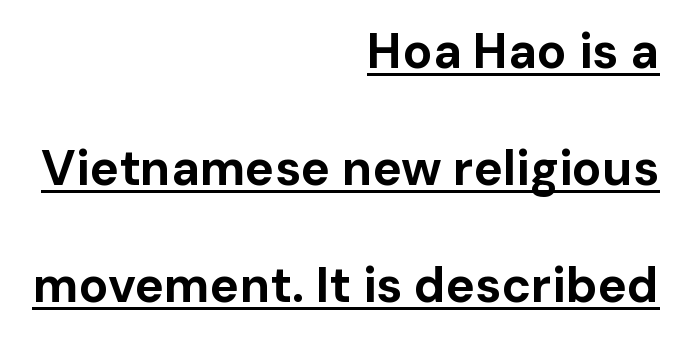
{"serif": "no", "italic": "no", "bold": "yes", "weight": "bold", "width": "normal", "stroke_contrast": "low", "x_height": "medium", "monospaced": "no", "underline": "yes", "align": "right", "line_spacing": "loose", "line_spacing_ratio": 2.39, "letter_spacing": "normal", "letter_spacing_em": 0.0, "glyph_px": 49}
